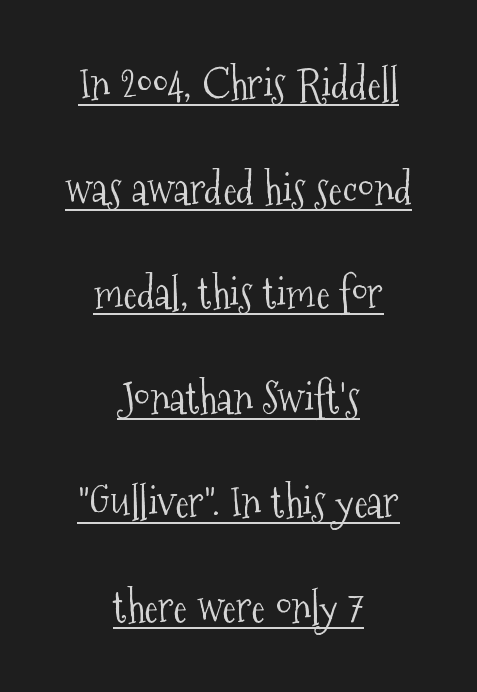
{"serif": "yes", "italic": "no", "bold": "no", "weight": "light", "width": "condensed", "stroke_contrast": "medium", "x_height": "medium", "monospaced": "no", "underline": "yes", "align": "center", "line_spacing": "loose", "line_spacing_ratio": 2.49, "letter_spacing": "normal", "letter_spacing_em": 0.0, "glyph_px": 42}
